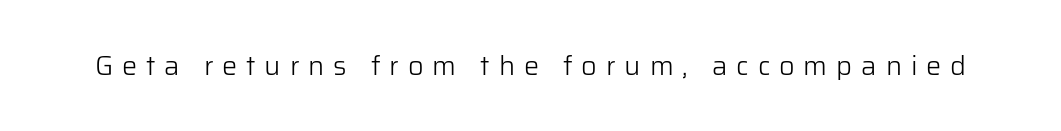
Rule under the text: the space is simply empty. The face used here is rendered with a markedly widened letterfit. Does the lettering tilt? It doesn't — this is upright. Letters have the restrained weight of plain body copy at most.
